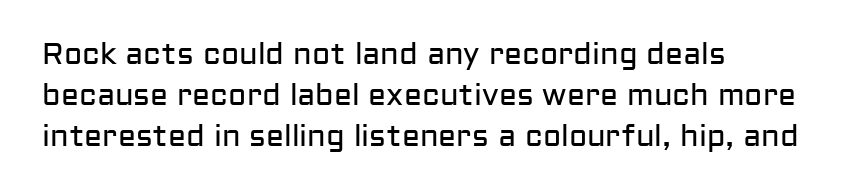
{"serif": "no", "italic": "no", "bold": "no", "weight": "regular", "width": "normal", "stroke_contrast": "low", "x_height": "medium", "monospaced": "no", "underline": "no", "align": "left", "line_spacing": "normal", "line_spacing_ratio": 1.36, "letter_spacing": "normal", "letter_spacing_em": 0.0, "glyph_px": 30}
